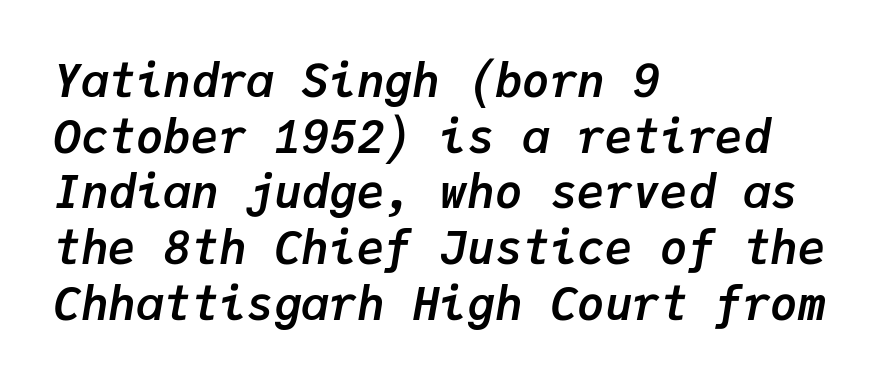
Note the uniform advance width — an 'i' takes as much space as an 'm'. Words float on clear page, feet unadorned. Tracking value appears to be zero — textbook default spacing. A student would call this left alignment; a typographer would say flush left, rag right. The whole block is typeset with a tilt.
